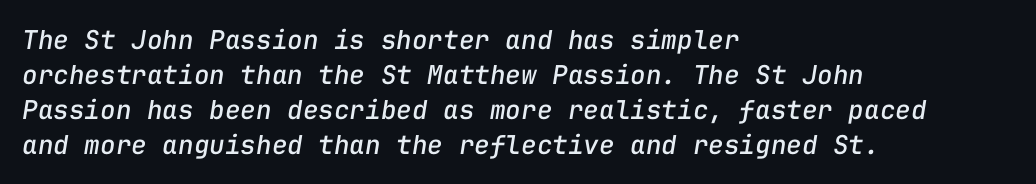
Q: Is the text italic (slanted)? A: Yes, it leans right by about 9 degrees.
Q: Is the text underlined? A: No.
Q: How is the paragraph aligned? A: Left-aligned.
Q: Is the spacing between letters normal or unusually wide? A: Normal.
Q: Is the spacing between lines tight, normal or loose? A: Normal.
